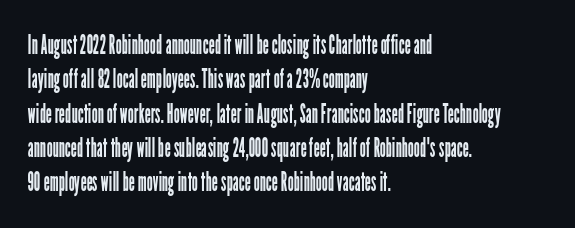
The letterforms sit at book weight or below. Honestly, the letter spacing is just normal — you wouldn't notice it. The type sits square on the baseline with zero lean. Unmarked baselines from the first word to the last. The text block is weighted toward the left margin, trailing off unevenly rightward. The designer left line spacing at the default.
